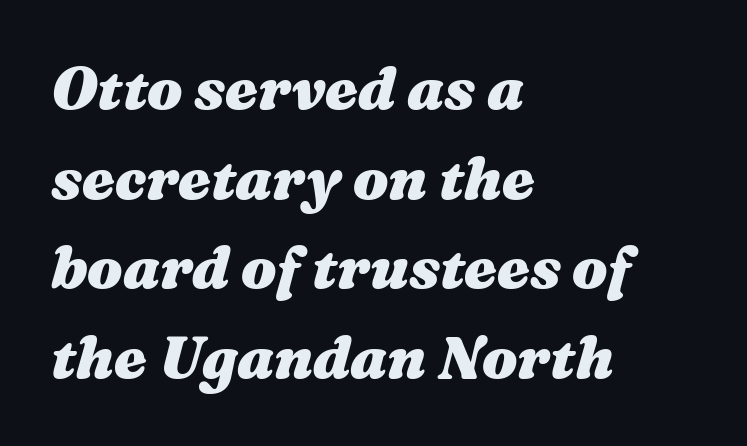
The image shows 59 px heavy, wide type, italic (leaning right); set left-aligned, normal line spacing (1.52x), normal letter spacing, not underlined; medium stroke contrast and a medium x-height.
